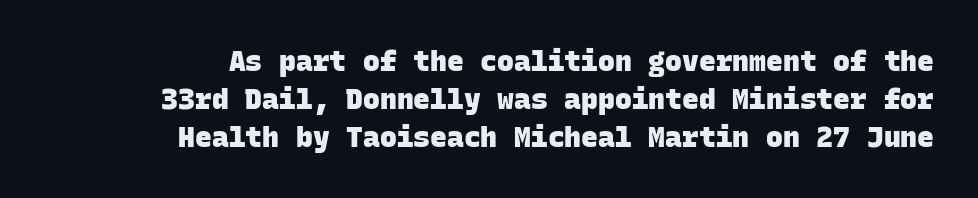
{"serif": "no", "bold": "yes", "weight": "heavy", "width": "normal", "stroke_contrast": "low", "x_height": "large", "monospaced": "yes", "underline": "no", "align": "right", "line_spacing": "normal", "line_spacing_ratio": 1.35, "letter_spacing": "normal", "letter_spacing_em": 0.0, "glyph_px": 28}
